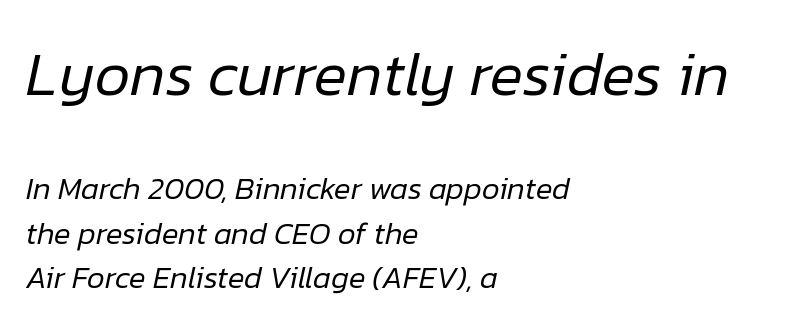
{"italic": "yes", "lean": "right", "slant_degrees": 12, "bold": "no", "weight": "regular", "width": "normal", "stroke_contrast": "low", "x_height": "medium", "monospaced": "no", "underline": "no", "align": "left", "line_spacing": "normal", "line_spacing_ratio": 1.43, "letter_spacing": "normal", "letter_spacing_em": 0.0, "larger_block": "first", "size_ratio": 2.0, "glyph_px": 62}
